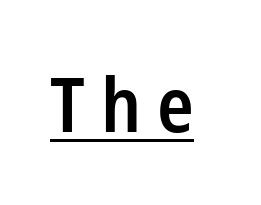
Spacing verdict: proportional, widths tailored to each character. The glyphs are accompanied by a horizontal stroke just below them. Tracking value appears strongly positive — letters spread wide. This is the regular roman posture of the typeface. Its strokes are somewhat broadened, the hallmark of semibold type. The text was rendered using a sans face with plain stroke endings.
